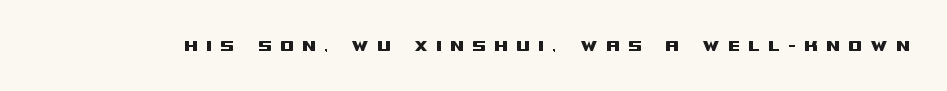
The lettering stays uniformly vertical, giving the passage a roman look. How are the letters spaced? Widely, with obvious added tracking. The space directly below the letters is spotless.
